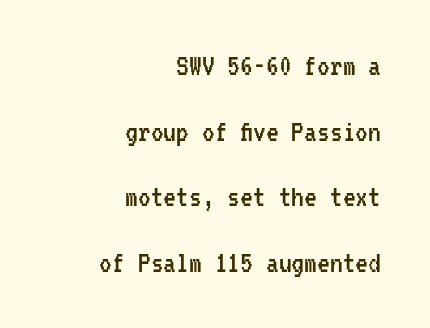
Q: Is the text bold? A: No.
Q: Is the text italic (slanted)? A: No, it is upright.
Q: Is the typeface a serif or a sans-serif typeface? A: Sans-serif.
Q: Is the text underlined? A: No.
Q: How is the paragraph aligned? A: Right-aligned.
Q: Is the spacing between letters normal or unusually wide? A: Normal.
Q: Is the spacing between lines tight, normal or loose? A: Loose.
Q: Width (condensed, normal, or wide)? A: Condensed.
Q: Stroke contrast? A: Low.
Q: x-height? A: Medium.
Q: Monospaced? A: Yes.
